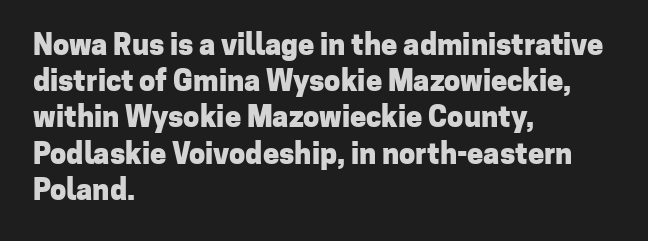
{"serif": "no", "italic": "no", "bold": "yes", "weight": "heavy", "width": "normal", "stroke_contrast": "low", "x_height": "medium", "monospaced": "no", "underline": "no", "align": "left", "line_spacing": "normal", "line_spacing_ratio": 1.25, "letter_spacing": "normal", "letter_spacing_em": 0.0, "glyph_px": 29}
